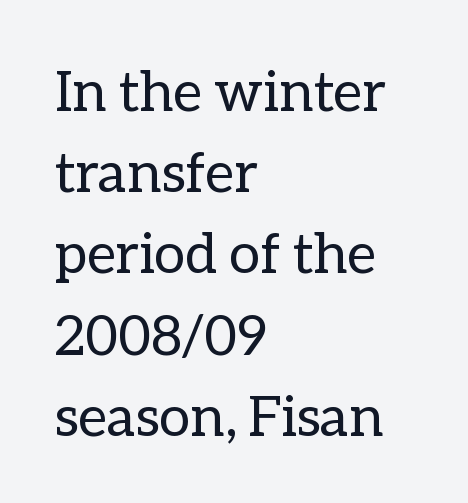
The image shows 56 px regular-weight type, upright; set left-aligned, normal line spacing (1.45x), normal letter spacing, not underlined; low stroke contrast and a medium x-height.
